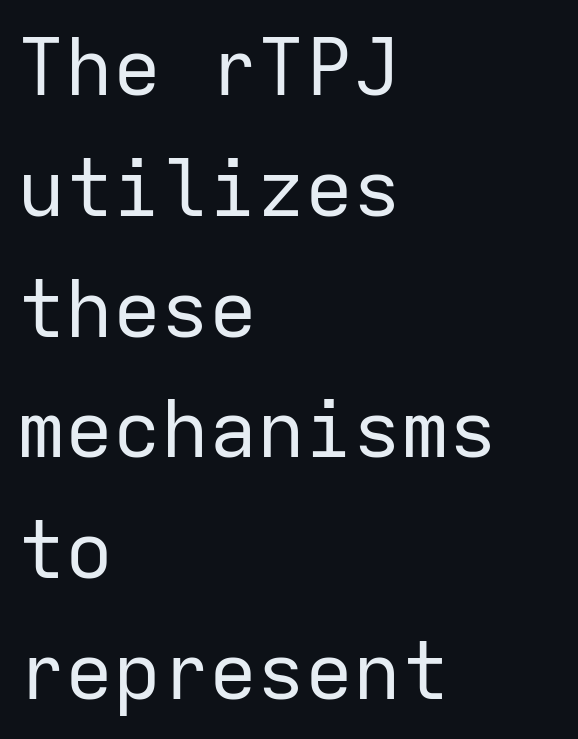
{"serif": "no", "italic": "no", "bold": "no", "weight": "regular", "width": "normal", "stroke_contrast": "low", "x_height": "medium", "monospaced": "yes", "underline": "no", "align": "left", "line_spacing": "normal", "line_spacing_ratio": 1.51, "letter_spacing": "normal", "letter_spacing_em": 0.0, "glyph_px": 80}
